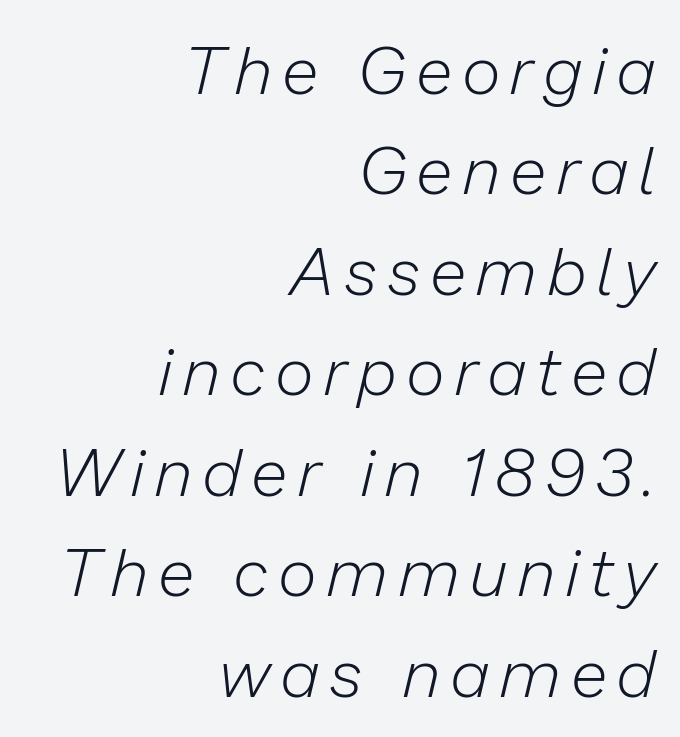
{"italic": "yes", "lean": "right", "slant_degrees": 13, "bold": "no", "weight": "light", "width": "normal", "stroke_contrast": "low", "x_height": "medium", "monospaced": "no", "underline": "no", "align": "right", "line_spacing": "normal", "line_spacing_ratio": 1.5, "glyph_px": 67}
